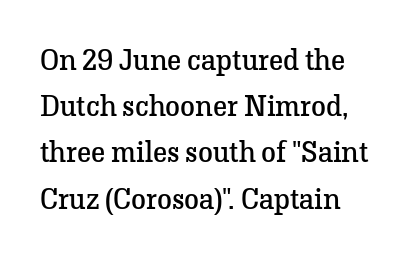
Reading down the column, the eye jumps a familiar distance to each next line. Vertical strokes here are truly vertical. Vertical stems look standard width or narrower in stroke. Notice how the passage keeps a crisp vertical edge on the left only. The letters carry serifs — small finishing strokes at the ends of their stems. Short note: letters normally spaced.
